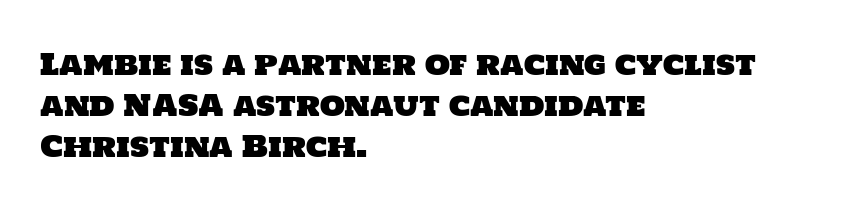
The face used here is proportionally spaced, like ordinary book or web type. The letters sit at their default tracking, neither squeezed nor spread. Letters rest on an invisible, unmarked baseline. Compared with a centered layout, this one pins lines to the left instead. The text was rendered using a sans face with plain stroke endings.
